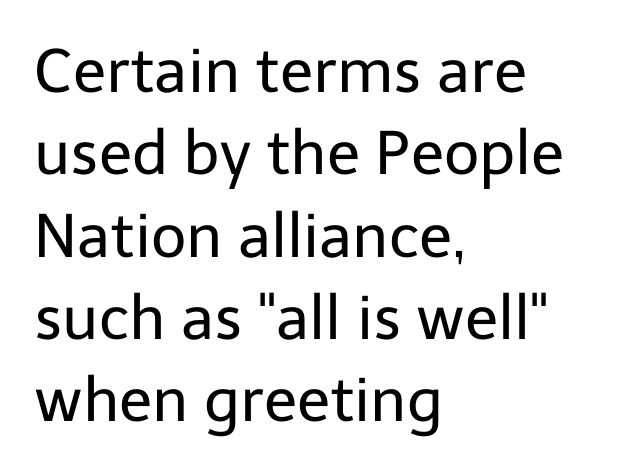
Q: Is the text bold? A: No.
Q: Is the text italic (slanted)? A: No, it is upright.
Q: Is the typeface a serif or a sans-serif typeface? A: Sans-serif.
Q: Is the text underlined? A: No.
Q: How is the paragraph aligned? A: Left-aligned.
Q: Is the spacing between letters normal or unusually wide? A: Normal.
Q: Is the spacing between lines tight, normal or loose? A: Normal.
Q: Width (condensed, normal, or wide)? A: Normal.
Q: Stroke contrast? A: Low.
Q: x-height? A: Medium.
Q: Monospaced? A: No.
